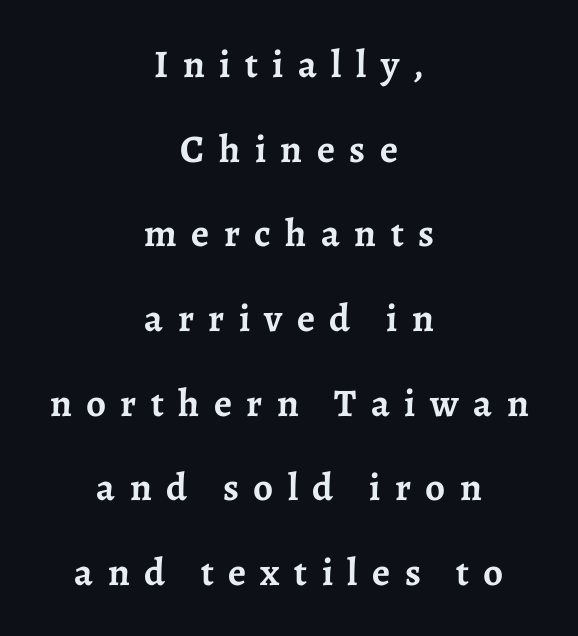
Q: Is the text bold? A: Yes.
Q: Is the text italic (slanted)? A: No, it is upright.
Q: Is the typeface a serif or a sans-serif typeface? A: Serif.
Q: Is the text underlined? A: No.
Q: How is the paragraph aligned? A: Centered.
Q: Is the spacing between letters normal or unusually wide? A: Unusually wide.
Q: Is the spacing between lines tight, normal or loose? A: Loose.
Q: Width (condensed, normal, or wide)? A: Normal.
Q: Stroke contrast? A: Low.
Q: x-height? A: Medium.
Q: Monospaced? A: No.
